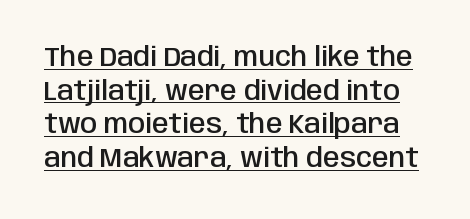
Q: Is the text bold? A: Semi-bold.
Q: Is the text italic (slanted)? A: No, it is upright.
Q: Is the text underlined? A: Yes.
Q: Is the spacing between letters normal or unusually wide? A: Normal.
Q: Is the spacing between lines tight, normal or loose? A: Normal.
